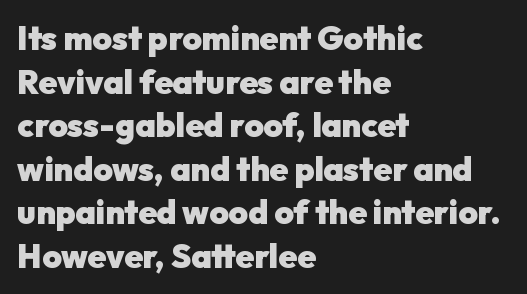
{"serif": "no", "italic": "no", "bold": "yes", "weight": "heavy", "width": "normal", "stroke_contrast": "low", "x_height": "medium", "monospaced": "no", "underline": "no", "align": "left", "line_spacing": "normal", "line_spacing_ratio": 1.32, "letter_spacing": "normal", "letter_spacing_em": 0.0, "glyph_px": 33}
